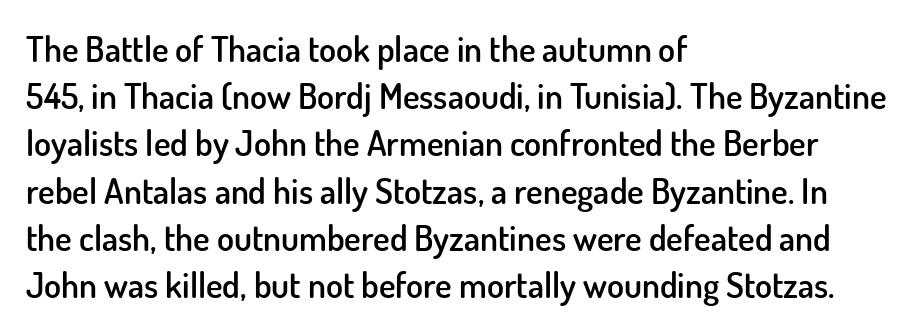
{"serif": "no", "italic": "no", "bold": "semi", "weight": "semibold", "width": "normal", "stroke_contrast": "low", "x_height": "small", "monospaced": "no", "underline": "no", "align": "left", "line_spacing": "normal", "line_spacing_ratio": 1.35, "letter_spacing": "normal", "letter_spacing_em": 0.0, "glyph_px": 35}
